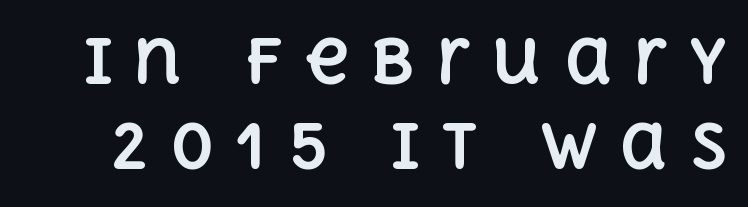
{"italic": "no", "bold": "yes", "weight": "bold", "width": "normal", "x_height": "large", "monospaced": "no", "underline": "no", "line_spacing": "normal", "line_spacing_ratio": 1.4, "letter_spacing": "wide", "letter_spacing_em": 0.35, "glyph_px": 61}
